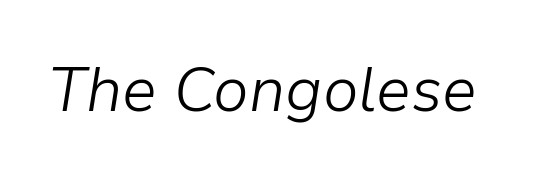
The image shows 62 px light type, italic (leaning right); set normal letter spacing, not underlined; low stroke contrast and a medium x-height.
